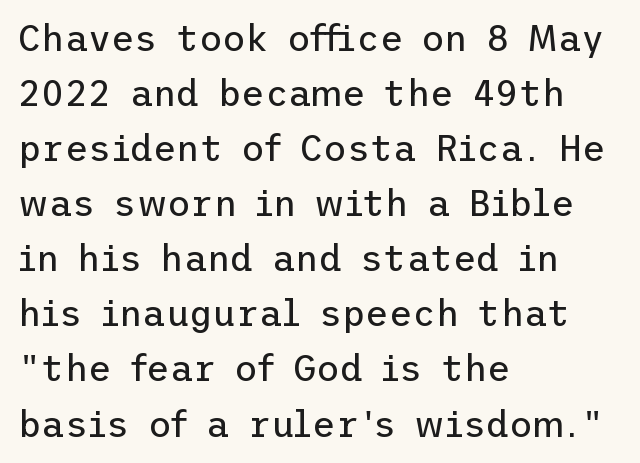
Q: Is the text bold? A: No.
Q: Is the text italic (slanted)? A: No, it is upright.
Q: Is the typeface a serif or a sans-serif typeface? A: Sans-serif.
Q: Is the text underlined? A: No.
Q: How is the paragraph aligned? A: Left-aligned.
Q: Is the spacing between letters normal or unusually wide? A: Normal.
Q: Is the spacing between lines tight, normal or loose? A: Normal.
Q: Width (condensed, normal, or wide)? A: Normal.
Q: Stroke contrast? A: Low.
Q: x-height? A: Medium.
